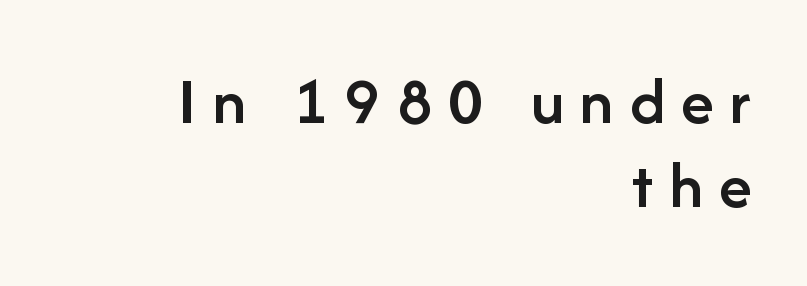
The image shows 68 px semibold sans-serif type, upright; set right-aligned, line spacing 1.24x, unusually wide letter spacing (+0.24 em), not underlined; low stroke contrast and a medium x-height.
